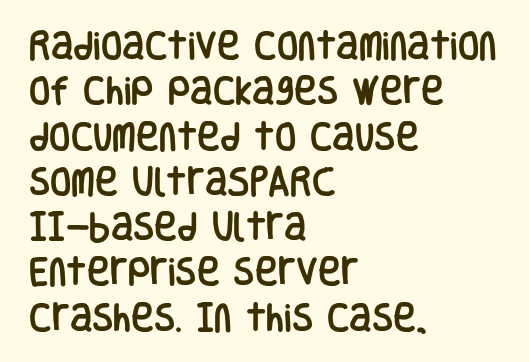
The space between consecutive lines is moderate. The compositor pushed each line to the left boundary. The gaps between neighbouring characters are ordinary and unremarkable. Here the designer chose a conventional face with non-uniform glyph widths.
